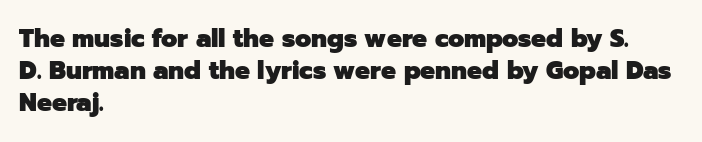
The lines sit at an ordinary, default distance from one another. Italic? Not at all — the glyphs are vertical. This rendering leaves character spacing at its baseline value. A student would call this left alignment; a typographer would say flush left, rag right.
